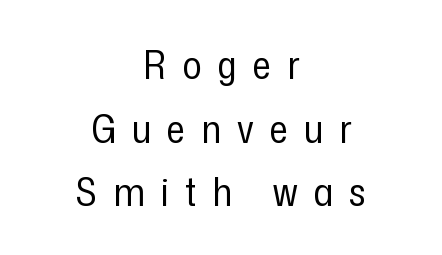
Typeset on center — no edge is straight. Horizontal bands of white between lines are of average thickness. Caption: expanded tracking, letters set apart. Rule under the text: the space is simply empty. The letterforms sit at book weight or below.
